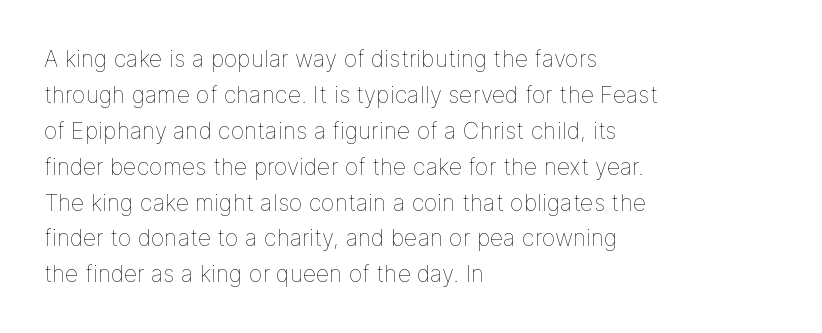
{"italic": "no", "bold": "no", "underline": "no", "align": "left", "line_spacing": "normal", "line_spacing_ratio": 1.56, "letter_spacing": "normal", "letter_spacing_em": 0.0, "glyph_px": 23}
